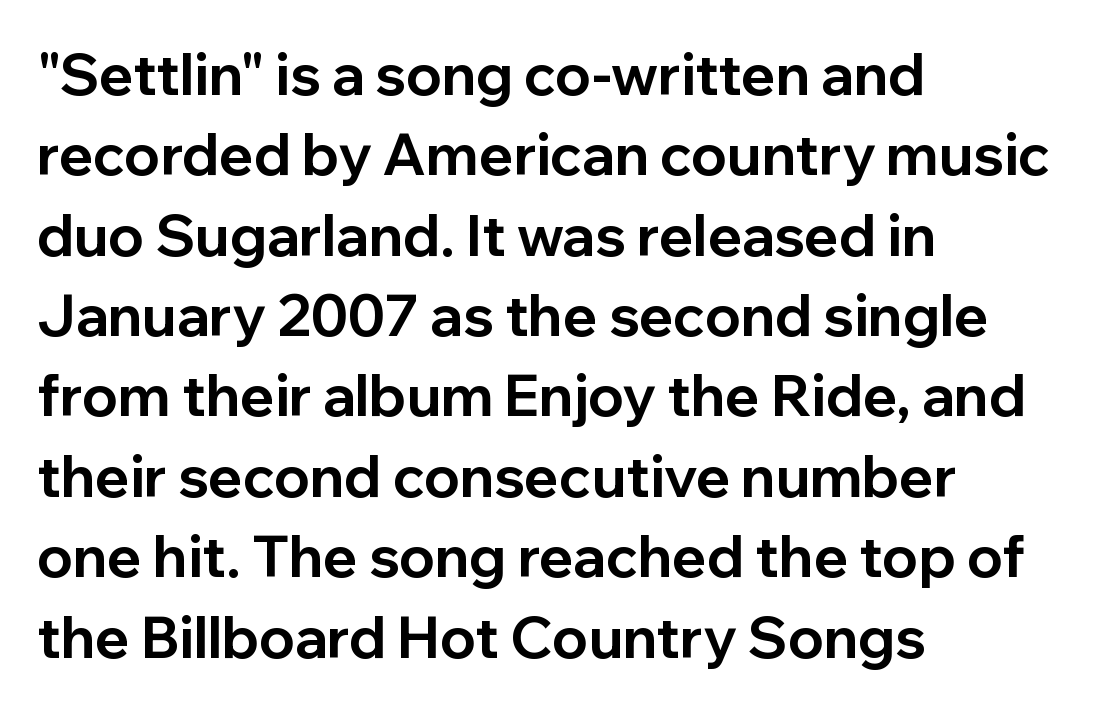
Q: Is the text bold? A: Yes.
Q: Is the text italic (slanted)? A: No, it is upright.
Q: Is the typeface a serif or a sans-serif typeface? A: Sans-serif.
Q: Is the text underlined? A: No.
Q: How is the paragraph aligned? A: Left-aligned.
Q: Is the spacing between letters normal or unusually wide? A: Normal.
Q: Is the spacing between lines tight, normal or loose? A: Normal.
Q: Width (condensed, normal, or wide)? A: Normal.
Q: Stroke contrast? A: Low.
Q: x-height? A: Medium.
Q: Monospaced? A: No.
